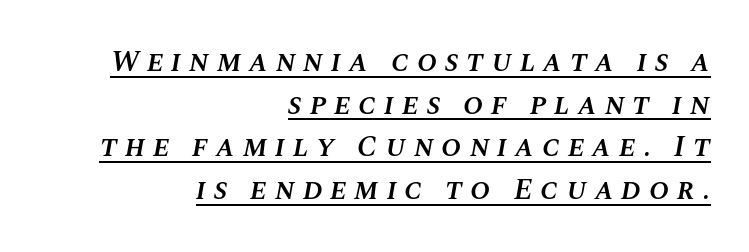
What stands out about the letter spacing? Its width — letters are far apart. The compositor pushed each line to the right boundary. The passage shown is semibold, sitting just below true bold. Varying glyph widths throughout — classic text-font behaviour. Tall strokes in this sample are angled rather than plumb. Evenly set lines give the paragraph a standard silhouette.
